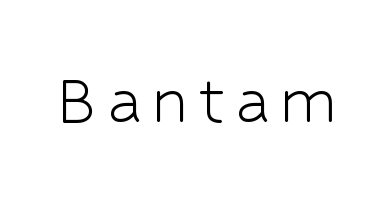
Q: Is the text bold? A: No.
Q: Is the text italic (slanted)? A: No, it is upright.
Q: Is the typeface a serif or a sans-serif typeface? A: Sans-serif.
Q: Is the text underlined? A: No.
Q: Width (condensed, normal, or wide)? A: Normal.
Q: Stroke contrast? A: Low.
Q: x-height? A: Medium.
Q: Monospaced? A: No.
